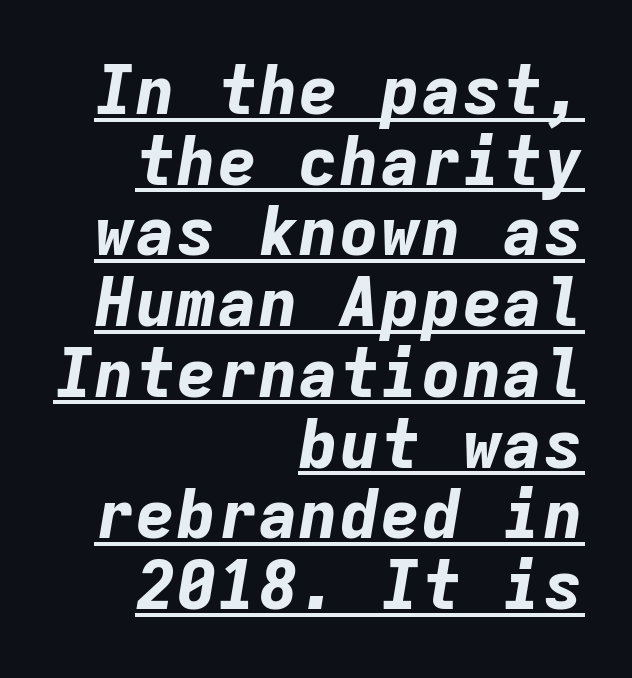
The letters march in equal steps, a hallmark of fixed-pitch type. The space between consecutive lines is stingy. Quick note: underline on. Plenty of ink on the page — the face is bold. Layout note: lines flush right. Rendered with sloped, italic letterforms.
